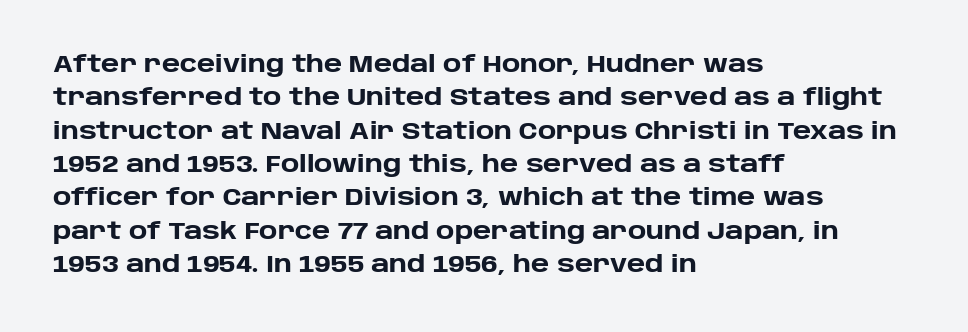
Every letter is thick-stroked: bold, no question. The space directly below the letters is spotless. How would I describe the line gaps? Plain and ordinary. A classic flush-left, rag-right setting is used for this passage. The specimen reads as upright at a glance.
